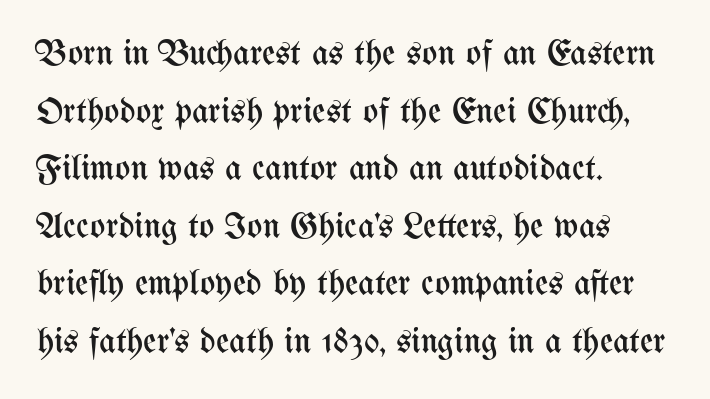
{"italic": "no", "bold": "no", "weight": "regular", "width": "condensed", "stroke_contrast": "medium", "x_height": "medium", "monospaced": "no", "underline": "no", "align": "left", "line_spacing": "normal", "line_spacing_ratio": 1.6, "letter_spacing": "normal", "letter_spacing_em": 0.0, "glyph_px": 36}
